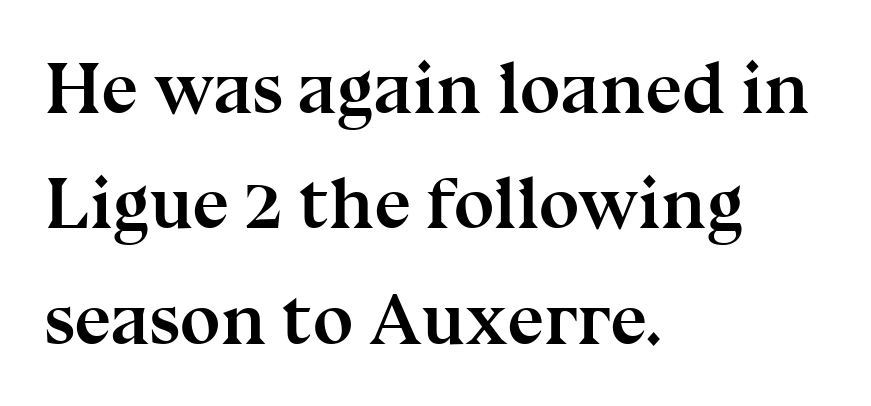
To sum up the face: it has serifs. Each word holds together tightly as a unit, with standard inter-letter gaps. A student would call this left alignment; a typographer would say flush left, rag right. Descenders hang freely into open space. The specimen reads as upright at a glance.
